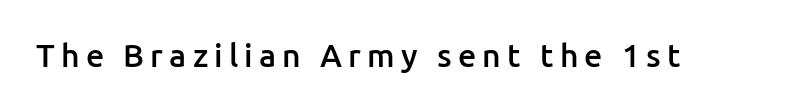
The image shows 32 px semibold sans-serif type, upright; set not underlined; low stroke contrast and a medium x-height.
